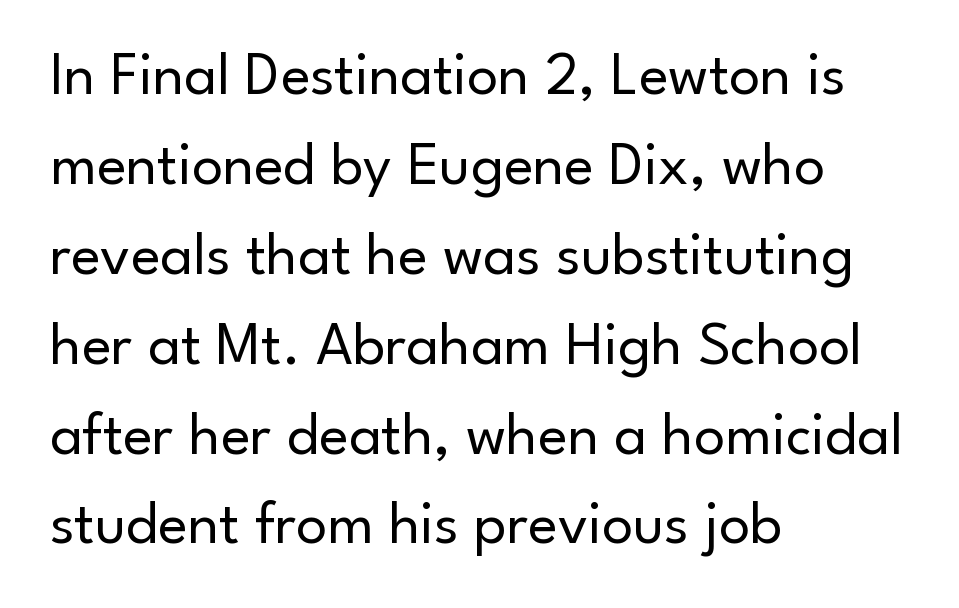
{"serif": "no", "italic": "no", "bold": "no", "weight": "regular", "width": "normal", "stroke_contrast": "low", "x_height": "small", "monospaced": "no", "underline": "no", "align": "left", "line_spacing": "normal", "line_spacing_ratio": 1.45, "letter_spacing": "normal", "letter_spacing_em": 0.0, "glyph_px": 62}
